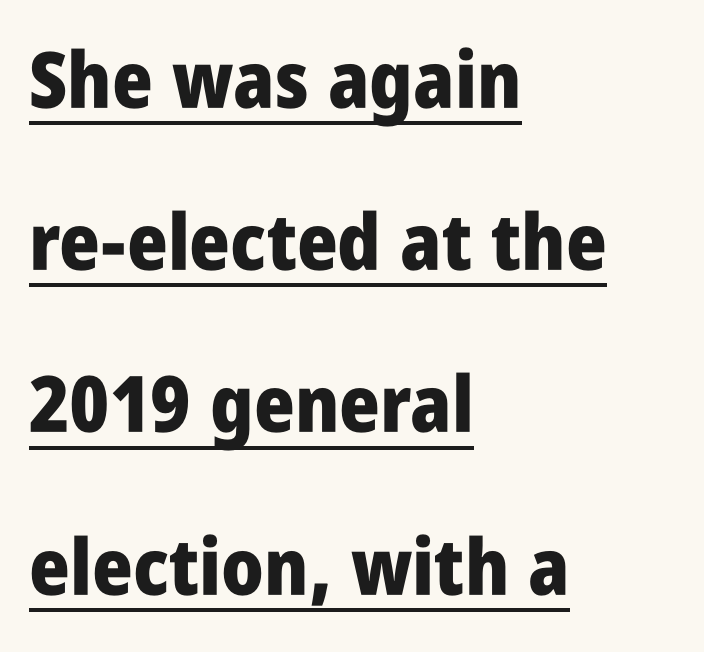
{"serif": "no", "italic": "no", "bold": "yes", "weight": "heavy", "width": "condensed", "stroke_contrast": "low", "x_height": "large", "monospaced": "no", "underline": "yes", "align": "left", "line_spacing": "loose", "line_spacing_ratio": 2.08, "letter_spacing": "normal", "letter_spacing_em": 0.0, "glyph_px": 78}
